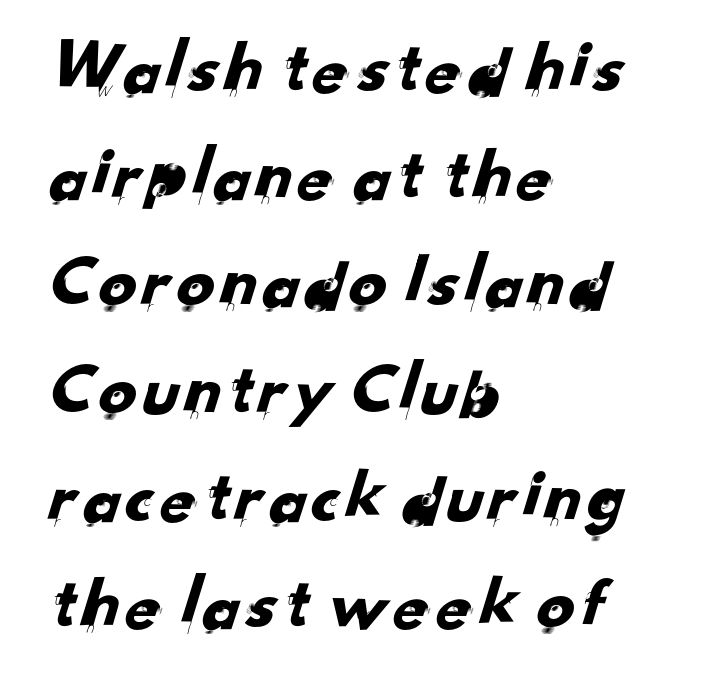
Q: Is the typeface a serif or a sans-serif typeface? A: Sans-serif.
Q: Is the text underlined? A: No.
Q: How is the paragraph aligned? A: Left-aligned.
Q: Is the spacing between letters normal or unusually wide? A: Normal.
Q: Is the spacing between lines tight, normal or loose? A: Normal.
Q: Width (condensed, normal, or wide)? A: Normal.
Q: Stroke contrast? A: Low.
Q: x-height? A: Small.
Q: Monospaced? A: No.
